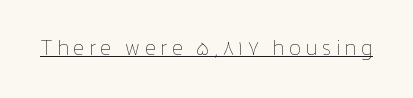
{"italic": "no", "bold": "no", "underline": "yes", "letter_spacing": "wide", "letter_spacing_em": 0.2, "glyph_px": 21}
